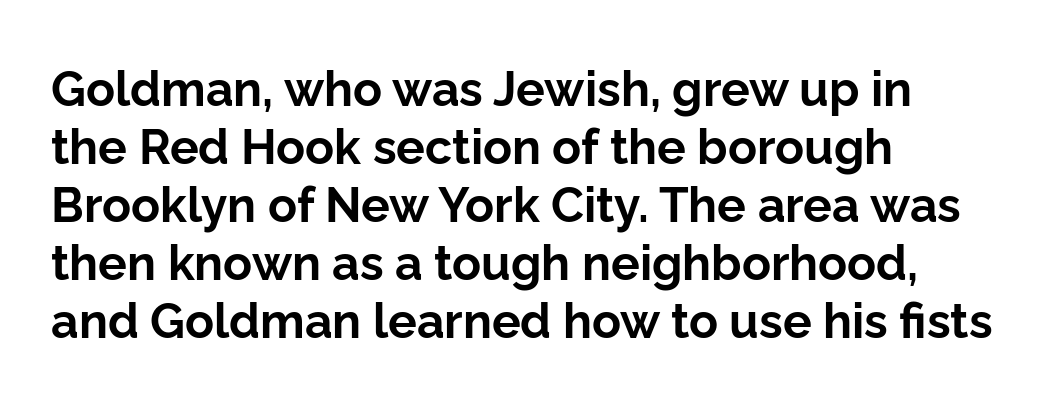
{"serif": "no", "italic": "no", "bold": "yes", "weight": "bold", "width": "normal", "stroke_contrast": "low", "x_height": "medium", "monospaced": "no", "underline": "no", "align": "left", "line_spacing_ratio": 1.21, "letter_spacing": "normal", "letter_spacing_em": 0.0, "glyph_px": 48}
